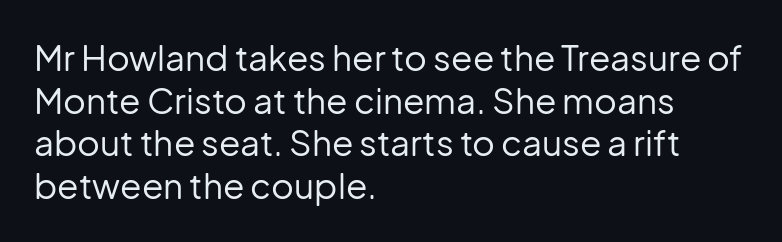
A classic flush-left, rag-right setting is used for this passage. Students, note that the glyphs here touch the page at normal intervals. The rendering uses natural spacing where letterforms have individual widths. Check under the words: just untouched page.
